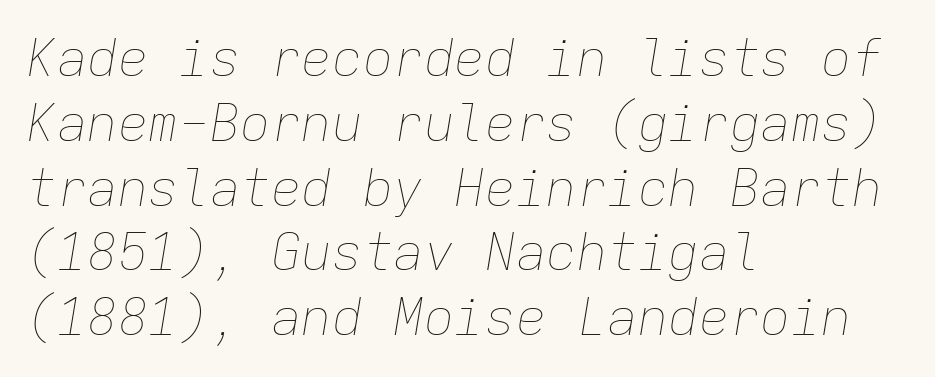
Q: Is the text bold? A: No.
Q: Is the text italic (slanted)? A: Yes, it leans right by about 9 degrees.
Q: Is the text underlined? A: No.
Q: How is the paragraph aligned? A: Left-aligned.
Q: Is the spacing between letters normal or unusually wide? A: Normal.
Q: Is the spacing between lines tight, normal or loose? A: Normal.
Q: Width (condensed, normal, or wide)? A: Normal.
Q: Stroke contrast? A: Low.
Q: x-height? A: Medium.
Q: Monospaced? A: Yes.
